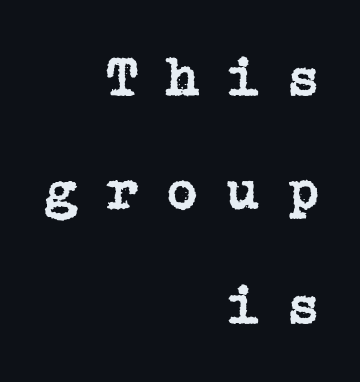
The image shows 56 px serif type, upright; set right-aligned, loose line spacing (2.04x), unusually wide letter spacing (+0.46 em), not underlined; low stroke contrast and a medium x-height.
